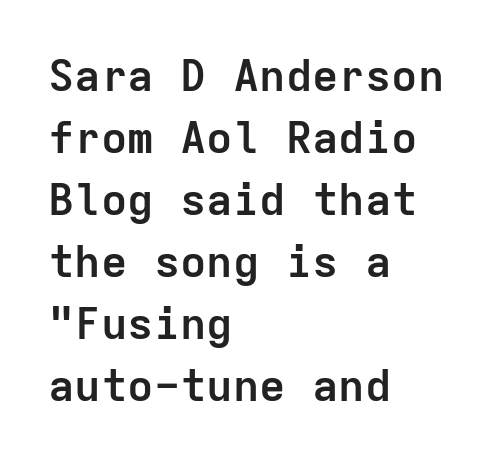
The image shows 44 px semibold sans-serif type, upright, monospaced; set left-aligned, normal line spacing (1.41x), normal letter spacing, not underlined; low stroke contrast and a medium x-height.
